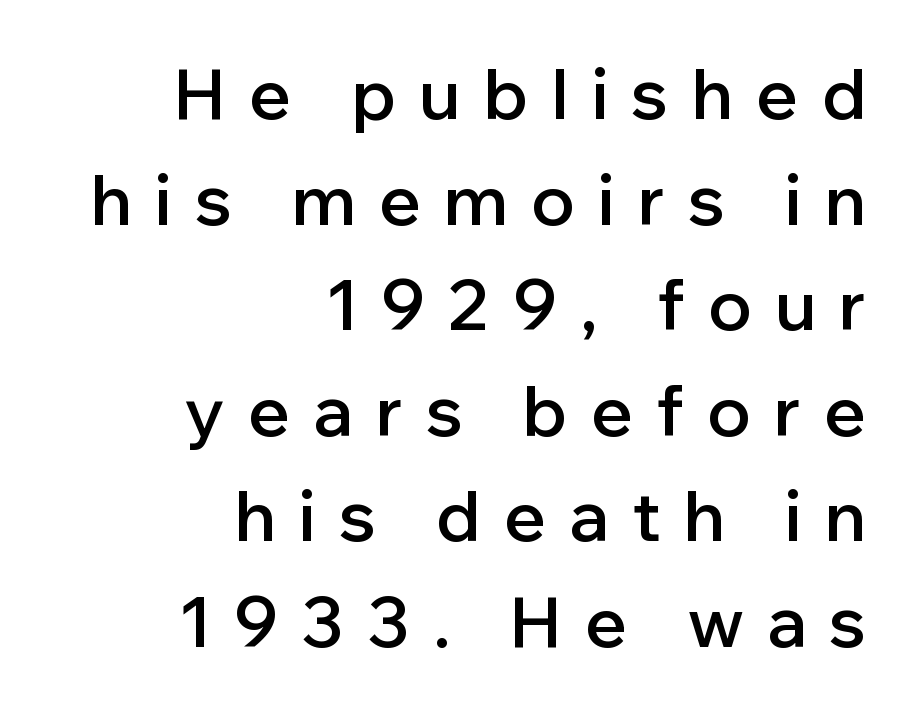
The image shows 69 px semibold sans-serif type, upright; set right-aligned, normal line spacing (1.53x), unusually wide letter spacing (+0.34 em), not underlined; low stroke contrast and a medium x-height.
